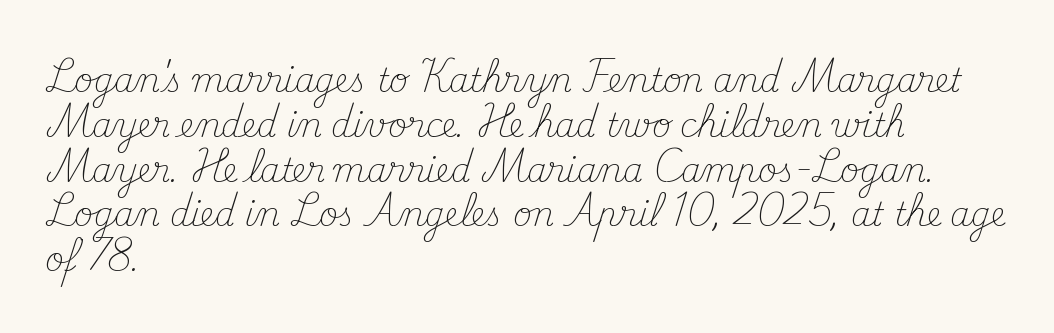
Stroke thickness stays within the range of a standard reading face or lighter. Leading: standard. What kind of face is this? One with serifs. The lines are quadded left. The specimen omits any rule beneath the text block's lines.
